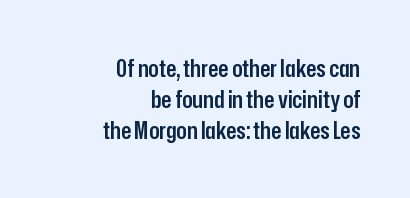
Q: Is the text bold? A: Semi-bold.
Q: Is the text italic (slanted)? A: No, it is upright.
Q: Is the text underlined? A: No.
Q: How is the paragraph aligned? A: Right-aligned.
Q: Is the spacing between letters normal or unusually wide? A: Normal.
Q: Is the spacing between lines tight, normal or loose? A: Normal.
